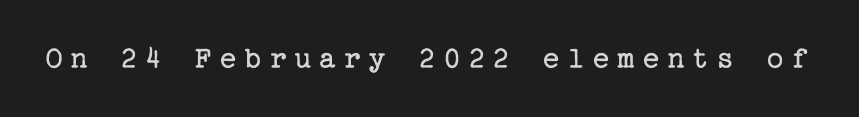
The image shows 32 px regular-weight serif type, upright; set unusually wide letter spacing (+0.23 em), not underlined; low stroke contrast and a medium x-height.
